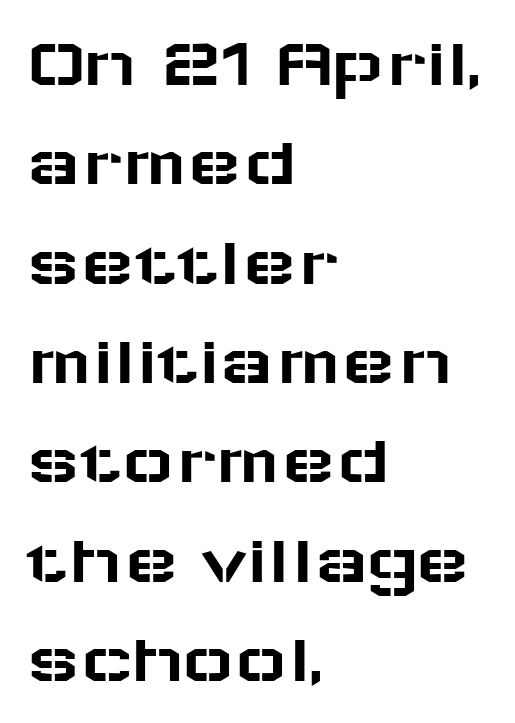
The image shows 72 px wide sans-serif type, upright; set left-aligned, normal line spacing (1.38x), normal letter spacing, not underlined; low stroke contrast and a medium x-height.
